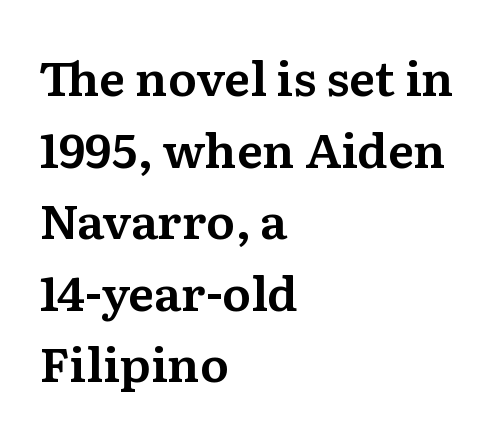
Q: Is the text italic (slanted)? A: No, it is upright.
Q: Is the typeface a serif or a sans-serif typeface? A: Serif.
Q: Is the text underlined? A: No.
Q: How is the paragraph aligned? A: Left-aligned.
Q: Is the spacing between letters normal or unusually wide? A: Normal.
Q: Is the spacing between lines tight, normal or loose? A: Normal.
Q: Width (condensed, normal, or wide)? A: Normal.
Q: Stroke contrast? A: Medium.
Q: x-height? A: Medium.
Q: Monospaced? A: No.
